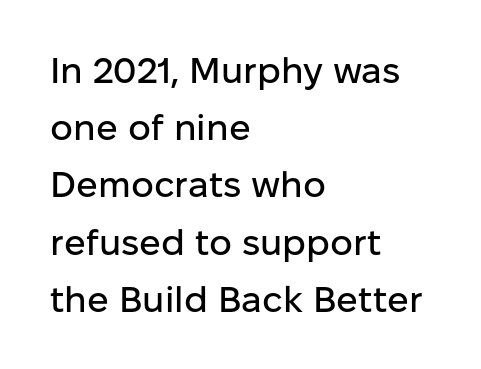
Q: Is the text italic (slanted)? A: No, it is upright.
Q: Is the typeface a serif or a sans-serif typeface? A: Sans-serif.
Q: Is the text underlined? A: No.
Q: How is the paragraph aligned? A: Left-aligned.
Q: Is the spacing between letters normal or unusually wide? A: Normal.
Q: Is the spacing between lines tight, normal or loose? A: Normal.
Q: Width (condensed, normal, or wide)? A: Normal.
Q: Stroke contrast? A: Low.
Q: x-height? A: Medium.
Q: Monospaced? A: No.
